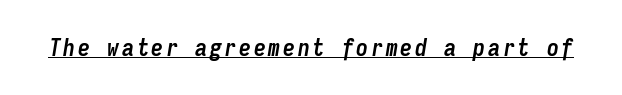
{"italic": "yes", "lean": "right", "slant_degrees": 9, "bold": "yes", "underline": "yes", "glyph_px": 24}
